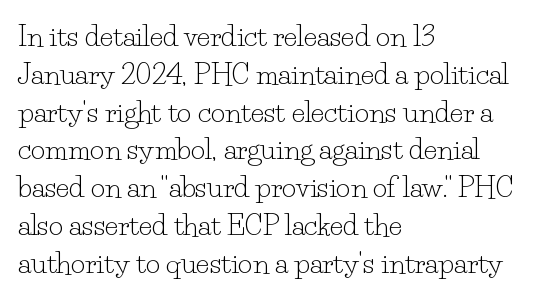
{"serif": "yes", "italic": "no", "bold": "no", "weight": "light", "width": "normal", "stroke_contrast": "low", "x_height": "small", "monospaced": "no", "underline": "no", "align": "left", "line_spacing": "normal", "line_spacing_ratio": 1.35, "letter_spacing": "normal", "letter_spacing_em": 0.0, "glyph_px": 28}
